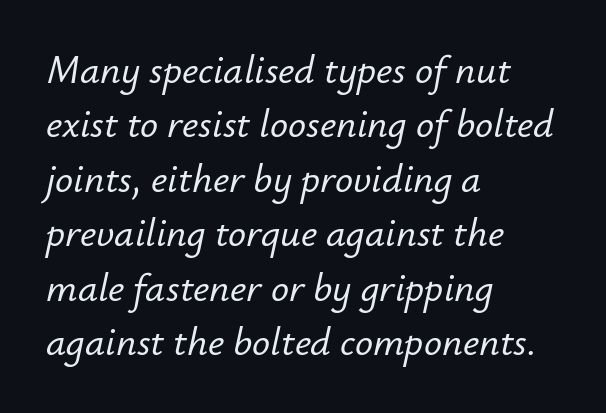
The image shows 40 px text type, italic (leaning right); set left-aligned, normal line spacing (1.36x), normal letter spacing, not underlined; low stroke contrast and a small x-height.
